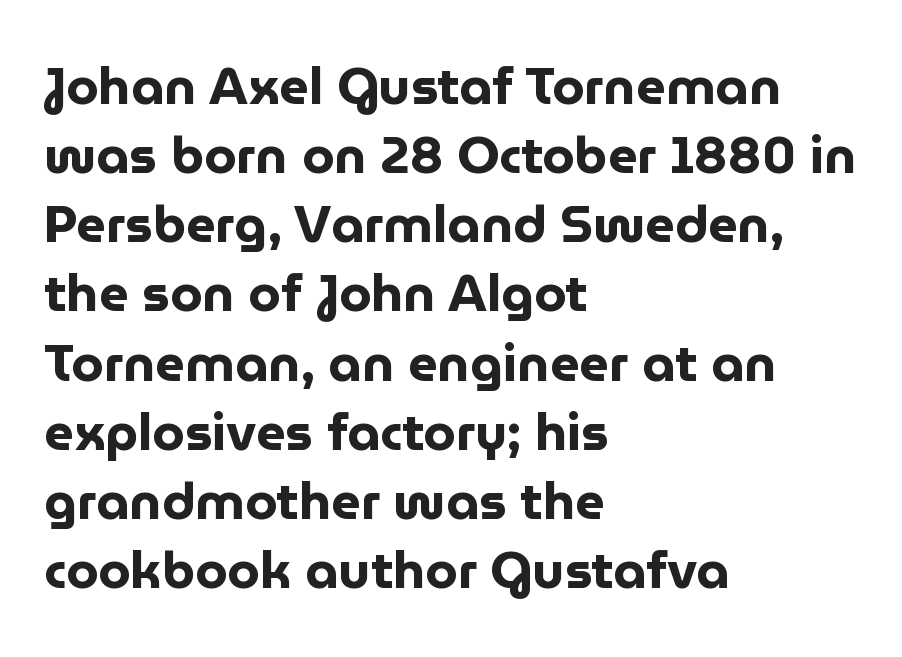
Each word holds together tightly as a unit, with standard inter-letter gaps. Think of a printed novel: that variable character pitch is what you see here. The zone under the glyphs is completely vacant. It's the straight-up-and-down kind of type. Does the copy run flush right? No — it runs flush left. Look at the stroke-to-counter ratio: heavy, a bold.
